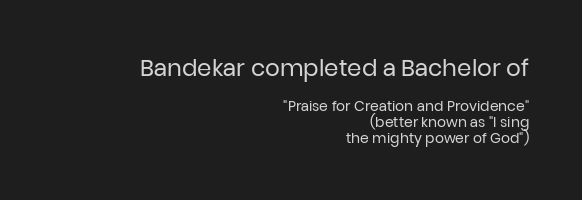
The image shows 23 px text type, upright; set right-aligned, tight line spacing (1.12x), normal letter spacing, not underlined; the first (top) block is 1.64x larger.
